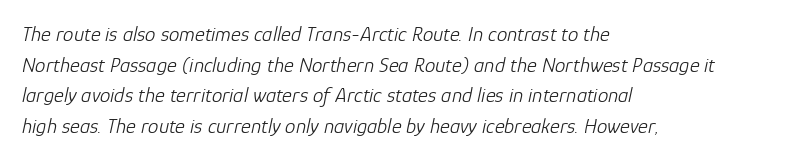
Q: Is the text bold? A: No.
Q: Is the text italic (slanted)? A: Yes, it leans right by about 12 degrees.
Q: Is the text underlined? A: No.
Q: How is the paragraph aligned? A: Left-aligned.
Q: Is the spacing between letters normal or unusually wide? A: Normal.
Q: Is the spacing between lines tight, normal or loose? A: Normal.
